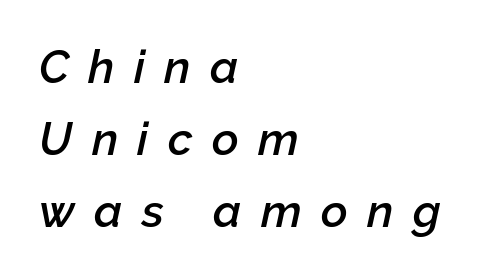
{"italic": "yes", "lean": "right", "slant_degrees": 12, "bold": "semi", "weight": "semibold", "width": "normal", "stroke_contrast": "low", "x_height": "medium", "monospaced": "no", "underline": "no", "align": "left", "line_spacing": "normal", "line_spacing_ratio": 1.56, "letter_spacing": "wide", "letter_spacing_em": 0.42, "glyph_px": 46}
